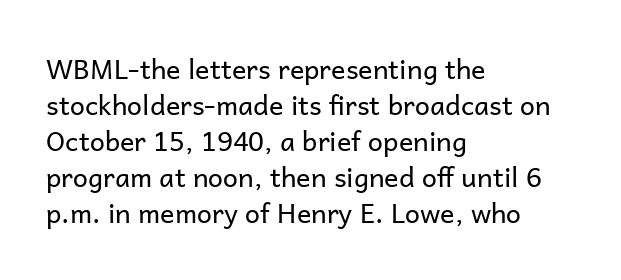
Q: Is the text bold? A: No.
Q: Is the text italic (slanted)? A: No, it is upright.
Q: Is the text underlined? A: No.
Q: How is the paragraph aligned? A: Left-aligned.
Q: Is the spacing between letters normal or unusually wide? A: Normal.
Q: Is the spacing between lines tight, normal or loose? A: Normal.
